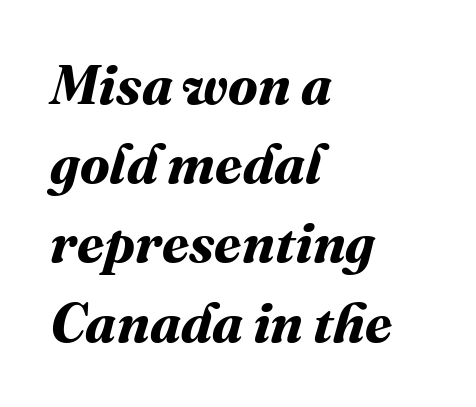
The face used here is rendered with its standard letterfit. Strokes here are thick enough to call this a true bold. Here the designer chose a conventional face with non-uniform glyph widths. One glance says typical: line gaps are just what's usual. Horizontal alignment here is leftward, the default for most running prose. Type without underlining.
